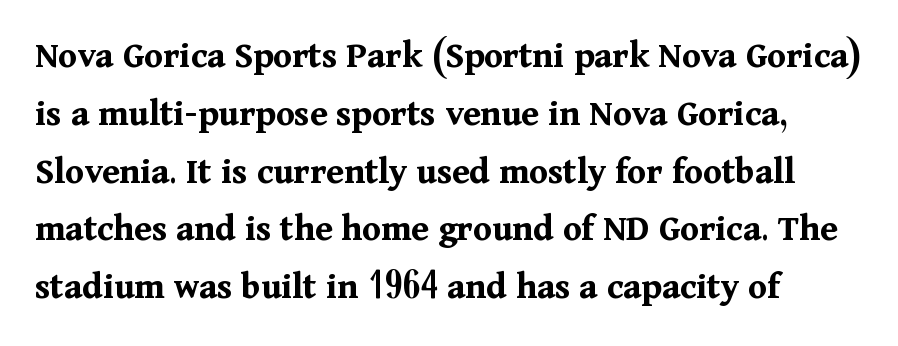
{"serif": "yes", "italic": "no", "bold": "yes", "weight": "bold", "width": "normal", "stroke_contrast": "medium", "x_height": "medium", "monospaced": "no", "underline": "no", "align": "left", "line_spacing": "normal", "line_spacing_ratio": 1.52, "letter_spacing": "normal", "letter_spacing_em": 0.0, "glyph_px": 38}
